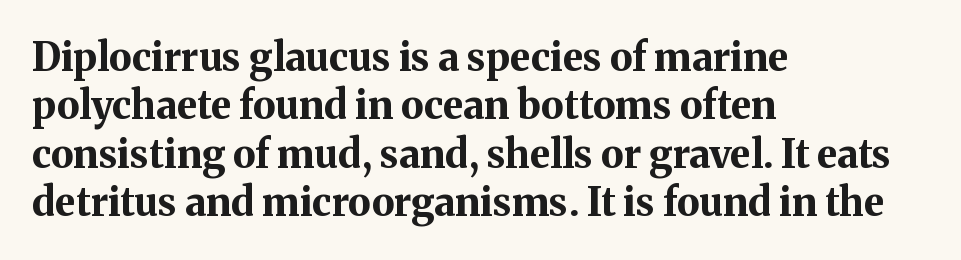
Q: Is the text bold? A: Yes.
Q: Is the text italic (slanted)? A: No, it is upright.
Q: Is the typeface a serif or a sans-serif typeface? A: Serif.
Q: Is the text underlined? A: No.
Q: How is the paragraph aligned? A: Left-aligned.
Q: Is the spacing between letters normal or unusually wide? A: Normal.
Q: Width (condensed, normal, or wide)? A: Normal.
Q: Stroke contrast? A: Medium.
Q: x-height? A: Medium.
Q: Monospaced? A: No.
